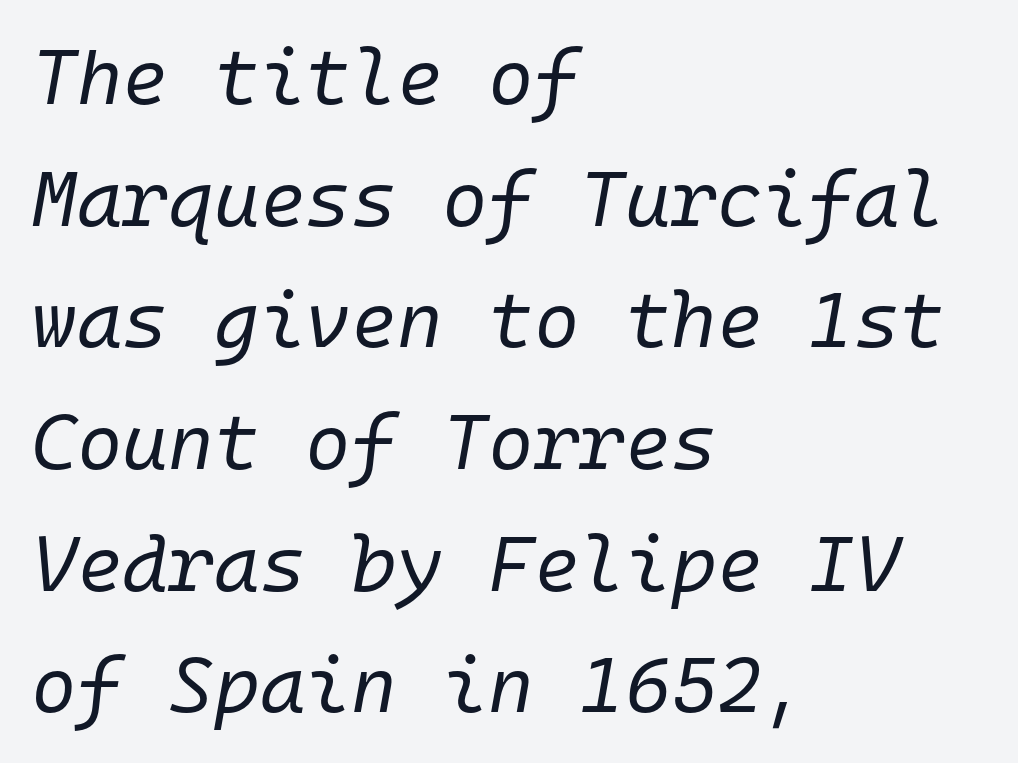
Q: Is the text bold? A: No.
Q: Is the text italic (slanted)? A: Yes, it leans right by about 10 degrees.
Q: Is the text underlined? A: No.
Q: How is the paragraph aligned? A: Left-aligned.
Q: Is the spacing between letters normal or unusually wide? A: Normal.
Q: Is the spacing between lines tight, normal or loose? A: Normal.
Q: Width (condensed, normal, or wide)? A: Normal.
Q: Stroke contrast? A: Low.
Q: x-height? A: Medium.
Q: Monospaced? A: Yes.
